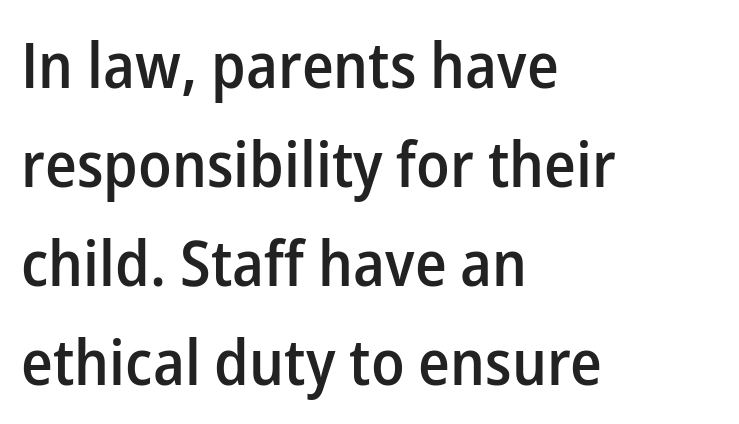
The image shows 63 px semibold sans-serif type, upright; set left-aligned, normal line spacing (1.57x), normal letter spacing, not underlined; low stroke contrast and a medium x-height.
